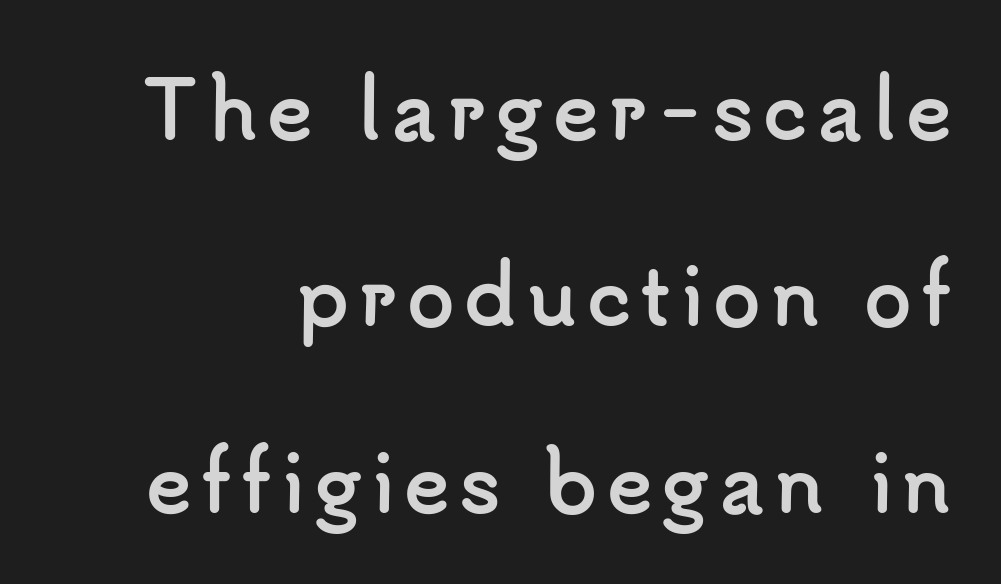
Q: Is the text bold? A: Yes.
Q: Is the text italic (slanted)? A: No, it is upright.
Q: Is the typeface a serif or a sans-serif typeface? A: Sans-serif.
Q: Is the text underlined? A: No.
Q: Is the spacing between lines tight, normal or loose? A: Loose.
Q: Width (condensed, normal, or wide)? A: Normal.
Q: Stroke contrast? A: Low.
Q: x-height? A: Small.
Q: Monospaced? A: No.
